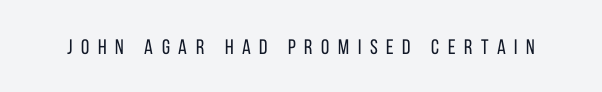
{"italic": "no", "bold": "no", "underline": "no", "letter_spacing": "wide", "letter_spacing_em": 0.41, "glyph_px": 21}
